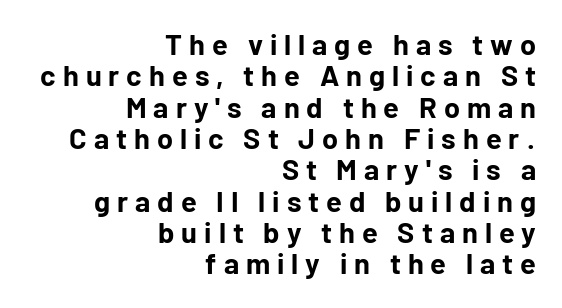
{"serif": "no", "italic": "no", "bold": "yes", "weight": "bold", "width": "normal", "stroke_contrast": "low", "x_height": "medium", "monospaced": "no", "underline": "no", "align": "right", "line_spacing": "tight", "line_spacing_ratio": 1.08, "letter_spacing": "wide", "letter_spacing_em": 0.24, "glyph_px": 29}
